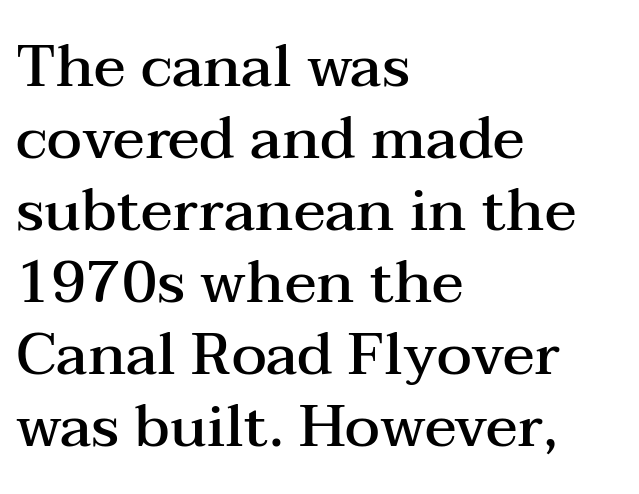
{"serif": "yes", "italic": "no", "bold": "semi", "weight": "semibold", "width": "wide", "stroke_contrast": "medium", "x_height": "medium", "monospaced": "no", "underline": "no", "align": "left", "line_spacing_ratio": 1.22, "letter_spacing": "normal", "letter_spacing_em": 0.0, "glyph_px": 59}
